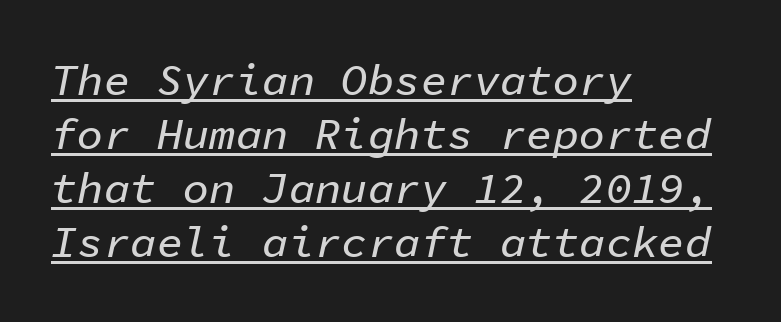
The lines in this sample share a left origin and differ only in where they stop. These lines keep a tight, regular rhythm from letter to letter. This is oblique type, the kind used for emphasis or titles. Beneath each row of characters lies a ruled line.
